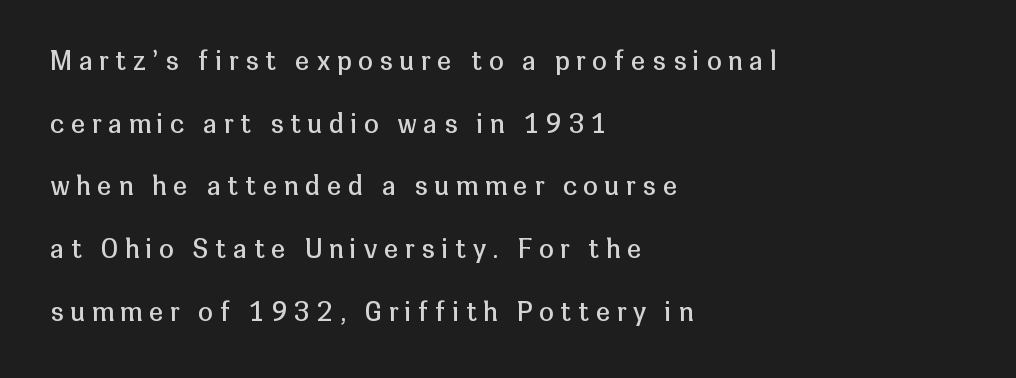
{"italic": "no", "bold": "no", "underline": "no", "align": "left", "line_spacing": "loose", "line_spacing_ratio": 2.41, "letter_spacing": "wide", "letter_spacing_em": 0.27, "glyph_px": 26}
